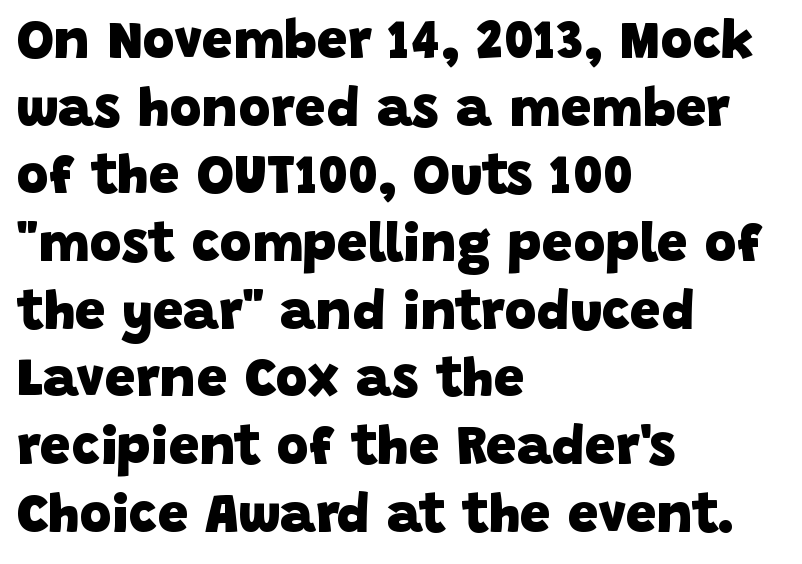
The image shows 55 px heavy sans-serif type; set left-aligned, line spacing 1.23x, normal letter spacing, not underlined; low stroke contrast and a large x-height.
